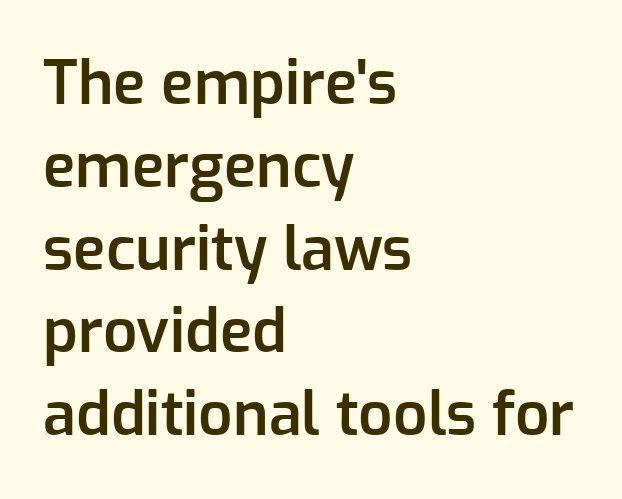
Q: Is the text bold? A: Semi-bold.
Q: Is the text italic (slanted)? A: No, it is upright.
Q: Is the typeface a serif or a sans-serif typeface? A: Sans-serif.
Q: Is the text underlined? A: No.
Q: How is the paragraph aligned? A: Left-aligned.
Q: Is the spacing between letters normal or unusually wide? A: Normal.
Q: Is the spacing between lines tight, normal or loose? A: Normal.
Q: Width (condensed, normal, or wide)? A: Normal.
Q: Stroke contrast? A: Low.
Q: x-height? A: Medium.
Q: Monospaced? A: No.
